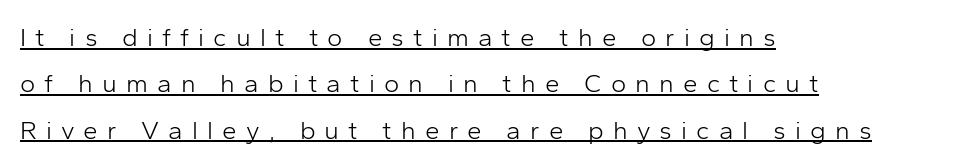
Q: Is the text bold? A: No.
Q: Is the text italic (slanted)? A: No, it is upright.
Q: Is the text underlined? A: Yes.
Q: How is the paragraph aligned? A: Left-aligned.
Q: Is the spacing between letters normal or unusually wide? A: Unusually wide.
